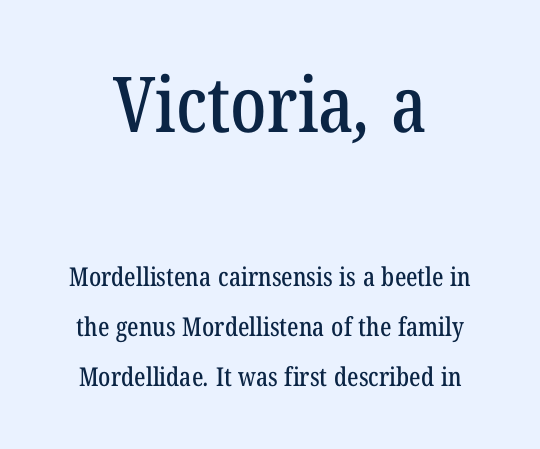
{"serif": "yes", "width": "condensed", "stroke_contrast": "low", "x_height": "medium", "monospaced": "no", "underline": "no", "line_spacing": "loose", "line_spacing_ratio": 1.92, "letter_spacing": "normal", "letter_spacing_em": 0.0, "larger_block": "first", "size_ratio": 2.96, "glyph_px": 77}
